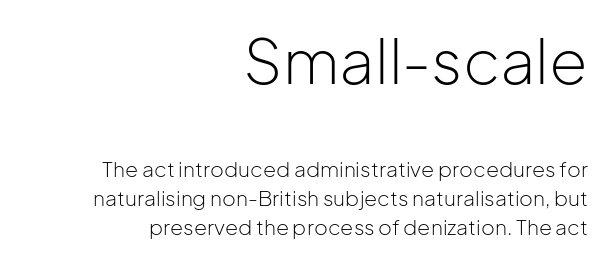
{"serif": "no", "italic": "no", "bold": "no", "weight": "light", "width": "normal", "stroke_contrast": "low", "x_height": "medium", "monospaced": "no", "underline": "no", "align": "right", "line_spacing": "normal", "line_spacing_ratio": 1.39, "letter_spacing": "normal", "letter_spacing_em": 0.0, "larger_block": "first", "size_ratio": 2.95, "glyph_px": 62}
